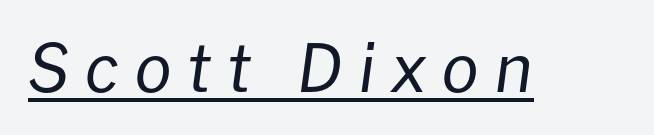
The image shows 66 px regular-weight type, italic (leaning right); set unusually wide letter spacing (+0.24 em), underlined; low stroke contrast and a medium x-height.
